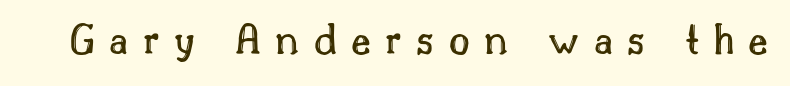
Q: Is the text italic (slanted)? A: No, it is upright.
Q: Is the text underlined? A: No.
Q: Is the spacing between letters normal or unusually wide? A: Unusually wide.
Q: Width (condensed, normal, or wide)? A: Normal.
Q: x-height? A: Small.
Q: Monospaced? A: No.
